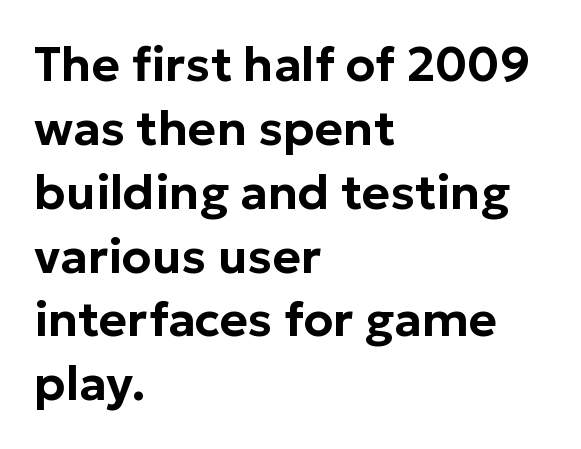
Rows of type keep a routine distance in the vertical direction. Tracking here is standard; glyphs follow each other at the usual distance. The specimen omits any rule beneath the text block's lines. These lines are rendered in a variable-pitch font.
